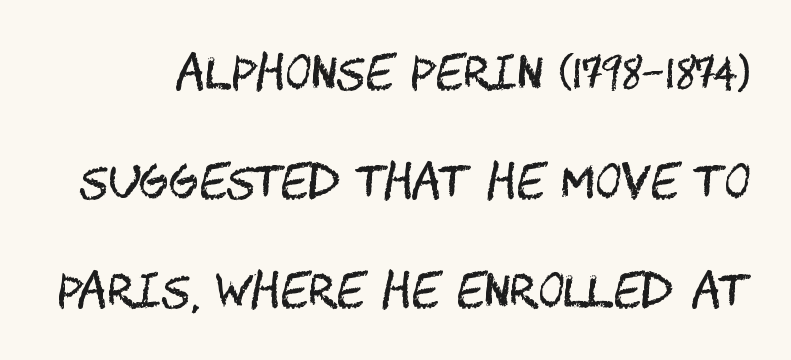
The image shows 45 px regular-weight, condensed sans-serif type, upright; set loose line spacing (2.42x), normal letter spacing, not underlined; medium stroke contrast and a large x-height.
